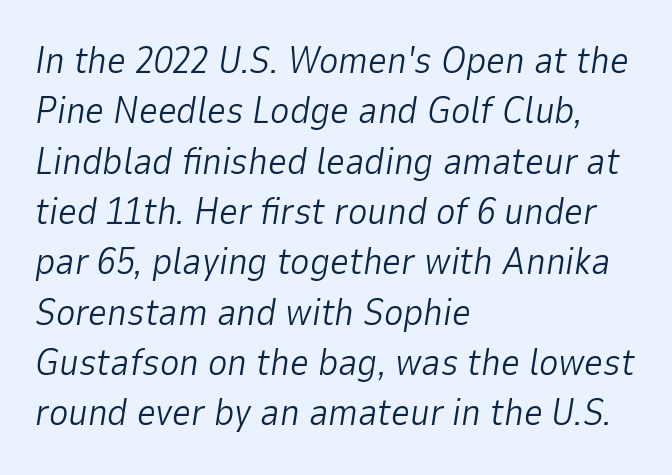
Q: Is the text bold? A: No.
Q: Is the text italic (slanted)? A: Yes, it leans right by about 9 degrees.
Q: Is the text underlined? A: No.
Q: How is the paragraph aligned? A: Left-aligned.
Q: Is the spacing between letters normal or unusually wide? A: Normal.
Q: Is the spacing between lines tight, normal or loose? A: Normal.
Q: Width (condensed, normal, or wide)? A: Normal.
Q: Stroke contrast? A: Low.
Q: x-height? A: Medium.
Q: Monospaced? A: No.
